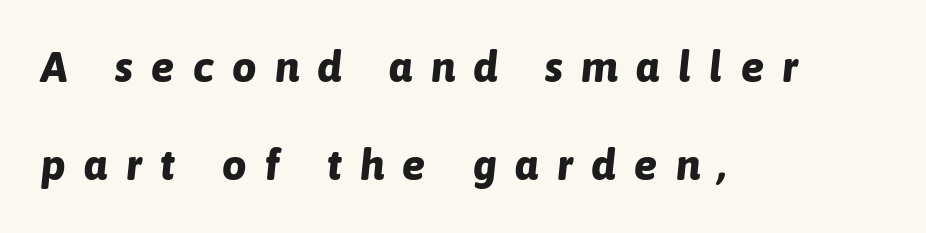
The image shows 43 px bold type, italic (leaning right); set left-aligned, loose line spacing (2.29x), unusually wide letter spacing (+0.43 em), not underlined; low stroke contrast and a medium x-height.
